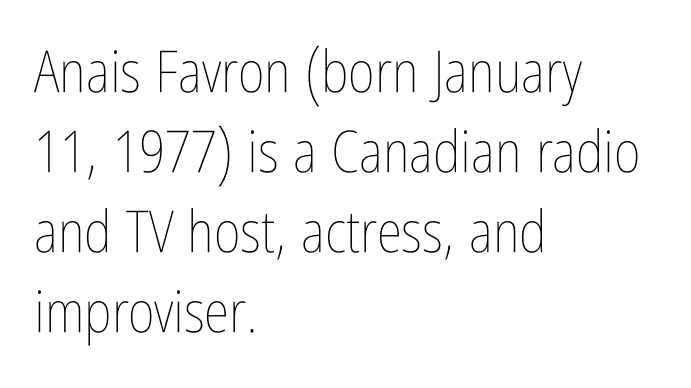
The lines are quadded left. The typesetting does not lean heavy: it is not bold. Is the letter spacing exaggerated? No — it looks like the ordinary default. How would I describe the line gaps? Plain and ordinary. Characters remain perfectly vertical along every line.
